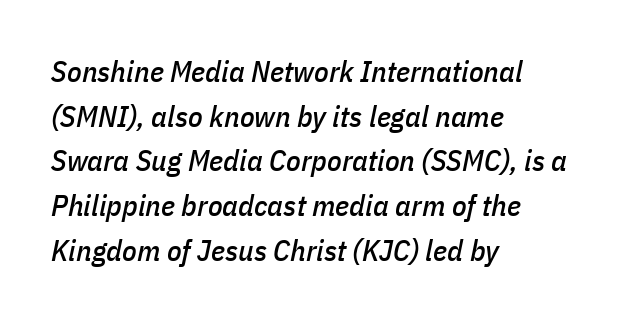
Compared with typical body copy, the letter spacing here is the same. Characters are canted at an angle relative to the baseline's perpendicular. Note the varied advance widths — an 'i' is clearly narrower than an 'm'. The compositor pushed each line to the left boundary. Leading: standard.
